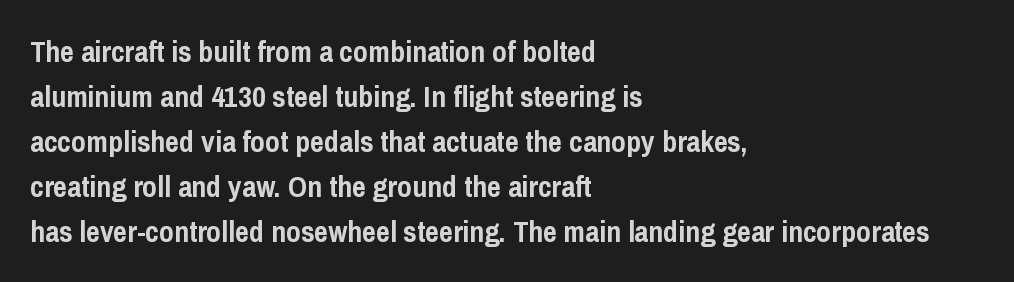
The image shows 30 px semibold, condensed sans-serif type, upright; set left-aligned, normal line spacing (1.5x), normal letter spacing, not underlined; low stroke contrast and a medium x-height.
